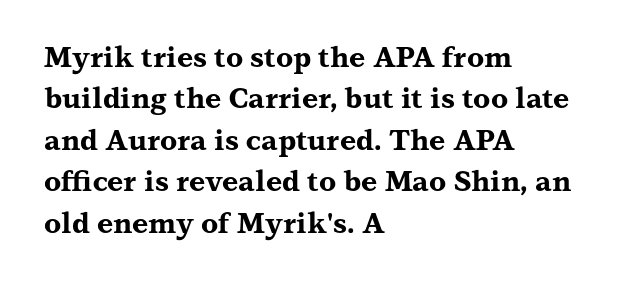
A full-strength bold gives these letters their thick strokes. Only glyphs here, with clear space below each row. The passage shown is typed in a proportional face where columns would drift. The vertical gap from one line to the next is medium.
